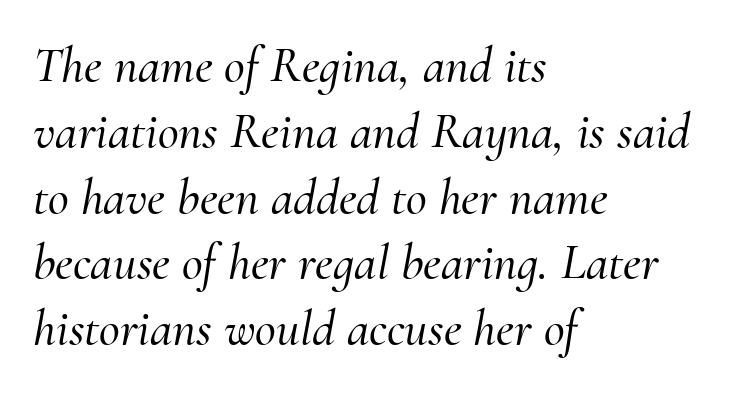
The characters display serif detailing at their extremities. Is the block centered? No — it sits flush against the left margin. The rendering keeps characters at their native spacing. Clear beneath every line of the passage. Emphasis-style slanted type is in use.
